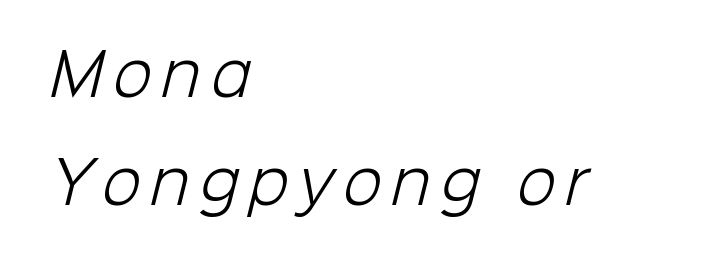
Q: Is the text bold? A: No.
Q: Is the typeface a serif or a sans-serif typeface? A: Sans-serif.
Q: Is the text underlined? A: No.
Q: How is the paragraph aligned? A: Left-aligned.
Q: Width (condensed, normal, or wide)? A: Normal.
Q: Stroke contrast? A: Low.
Q: x-height? A: Medium.
Q: Monospaced? A: No.
